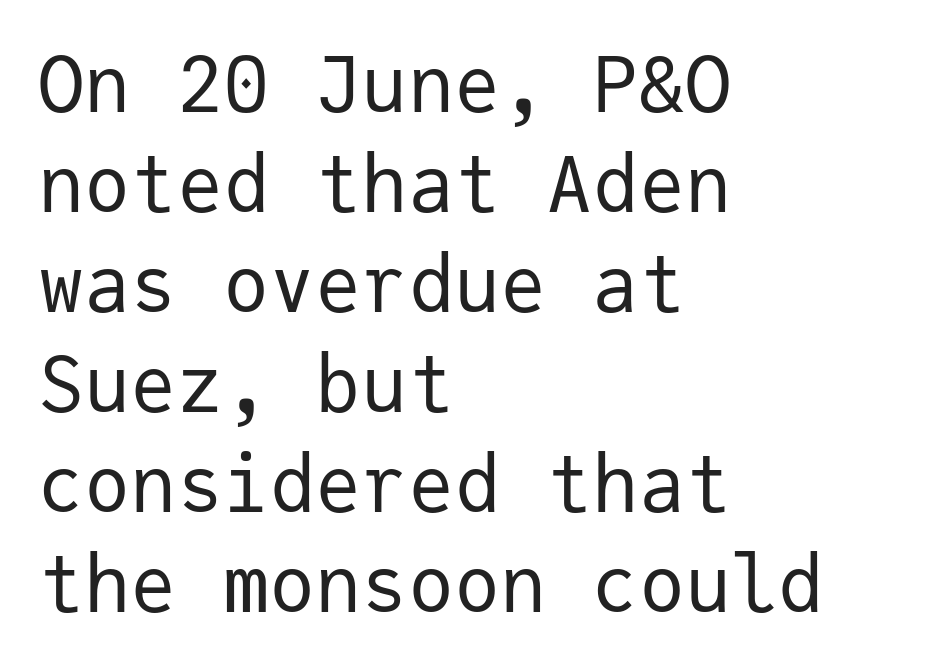
The gap between lines stays unmarked. You could count columns in this text — the font is strictly monospaced. How are the letters spaced? Ordinarily, with no added tracking. Letters have the restrained weight of plain body copy at most. The lines sit at an ordinary, default distance from one another. Layout note: lines flush left.
